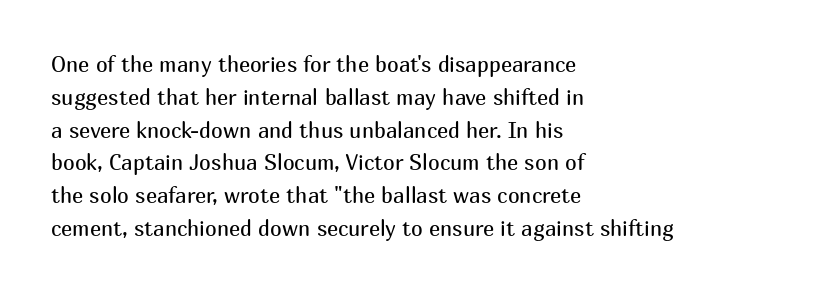
{"italic": "no", "bold": "no", "underline": "no", "align": "left", "line_spacing": "normal", "line_spacing_ratio": 1.56, "letter_spacing": "normal", "letter_spacing_em": 0.0, "glyph_px": 21}
